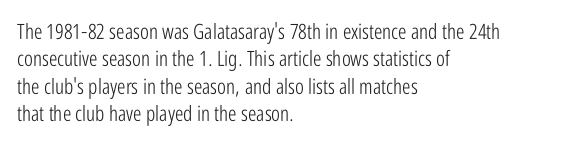
{"italic": "no", "bold": "no", "underline": "no", "align": "left", "line_spacing": "normal", "line_spacing_ratio": 1.3, "letter_spacing": "normal", "letter_spacing_em": 0.0, "glyph_px": 21}
